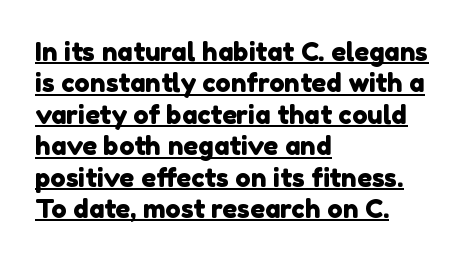
{"underline": "yes", "align": "left", "line_spacing_ratio": 1.21, "letter_spacing": "normal", "letter_spacing_em": 0.0, "glyph_px": 26}
